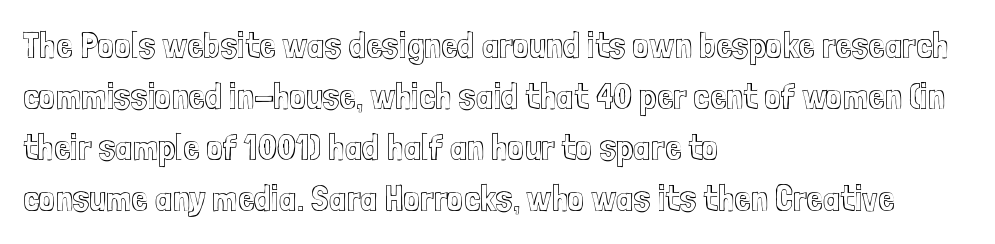
Decoration check: the copy has no underline. Alignment: flush left. A typesetter would call this proportional, since set widths differ per character. How would I describe the line gaps? Plain and ordinary.
